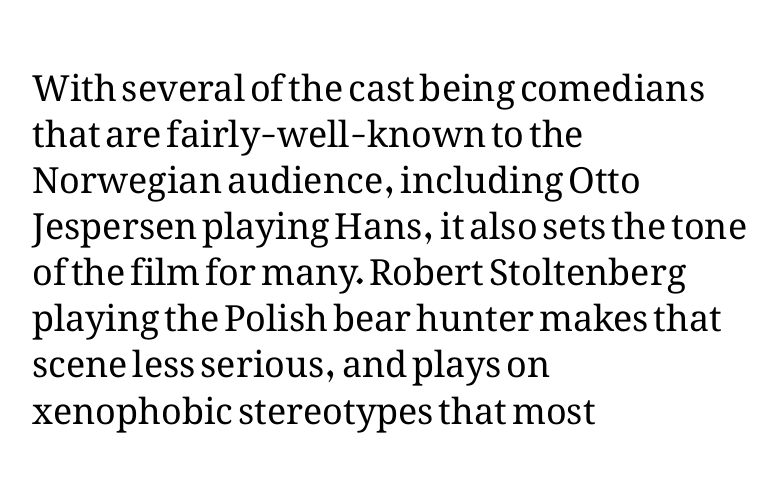
Each stroke keeps to a modest, everyday thickness or less. Just letters on the line, the space beneath them empty. Is the block centered? No — it sits flush against the left margin. This is roman type, the default non-slanted kind. These lines are rendered in a variable-pitch font.
